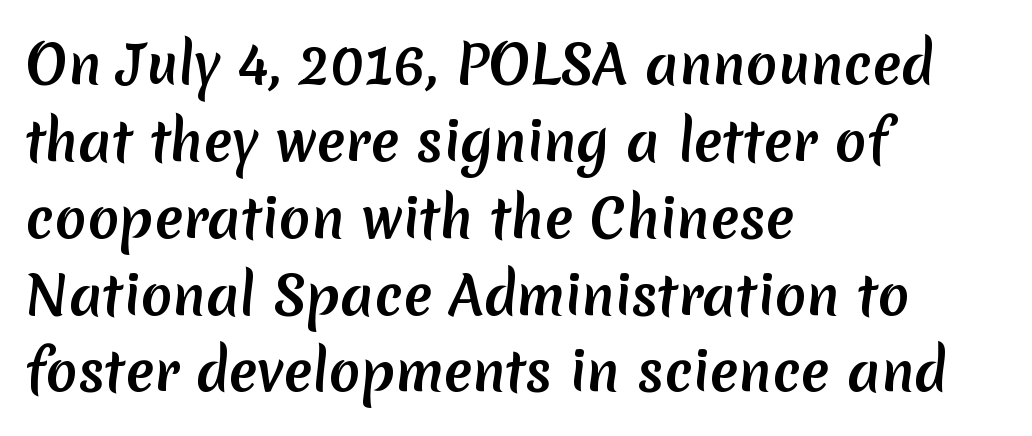
You could call the tracking neutral — neither tight nor loose. Horizontally, the lines are justified to the leading edge only. I'd describe the lettering as bold — thick and assertive. The passage shown is typeset with a sans-serif family. Decoration check: the copy has no underline.
